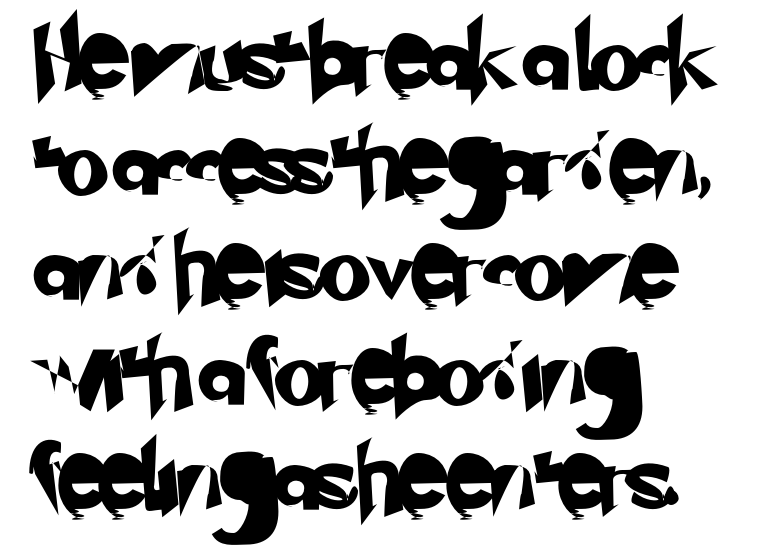
Q: Is the typeface a serif or a sans-serif typeface? A: Sans-serif.
Q: Is the text underlined? A: No.
Q: How is the paragraph aligned? A: Left-aligned.
Q: Is the spacing between letters normal or unusually wide? A: Normal.
Q: Is the spacing between lines tight, normal or loose? A: Normal.
Q: Width (condensed, normal, or wide)? A: Normal.
Q: Stroke contrast? A: Low.
Q: x-height? A: Small.
Q: Monospaced? A: No.
